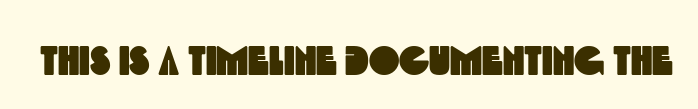
{"serif": "no", "width": "condensed", "x_height": "large", "monospaced": "no", "underline": "no", "letter_spacing": "normal", "letter_spacing_em": 0.0, "glyph_px": 41}
